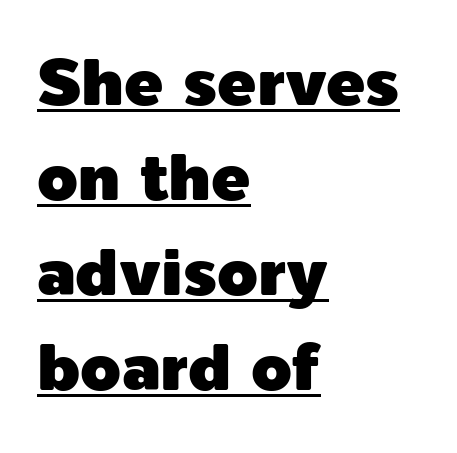
The letters sit at their default tracking, neither squeezed nor spread. Note the varied advance widths — an 'i' is clearly narrower than an 'm'. In CSS terms this would be text-align: left. Leading matches the norm, producing a regular column. Students, observe the line beneath the letters — that is underlining.
